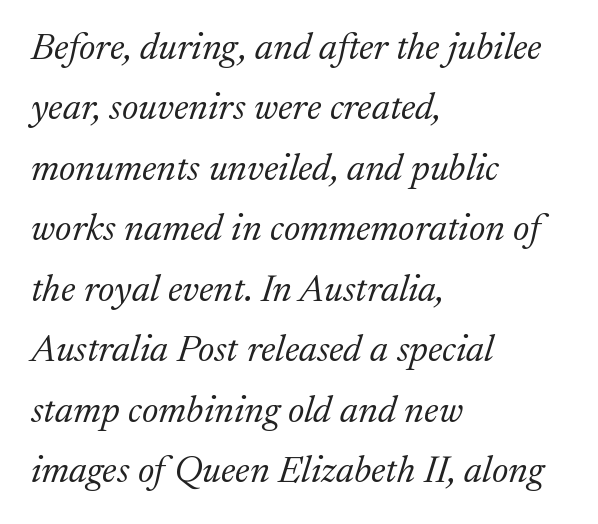
The image shows 38 px light serif type, italic (leaning right); set left-aligned, normal line spacing (1.59x), normal letter spacing, not underlined; medium stroke contrast and a medium x-height.
